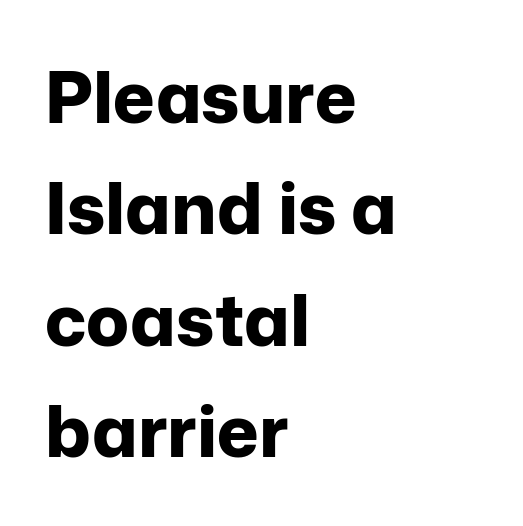
A bare baseline throughout the passage. This rendering uses left alignment, leaving the right contour irregular. A typesetter would call this proportional, since set widths differ per character. The horizontal fit of the characters is conventional and even. Posture: upright roman.
